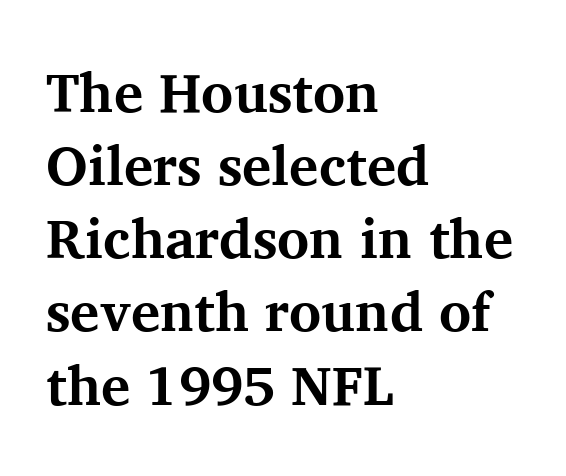
The passage shown is typed in a proportional face where columns would drift. Nope, not italic — everything's standing straight. Look at the tracking — it's just the regular setting, nothing added. This is serif lettering, the kind often seen in printed books. I'd describe the lettering as bold — thick and assertive.
